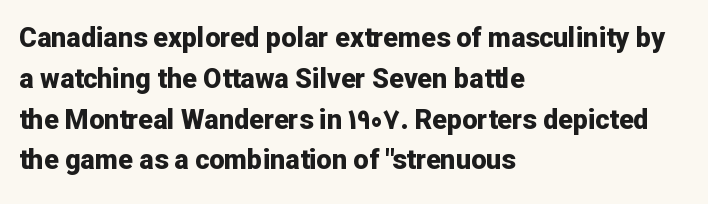
The image shows 27 px bold type, upright; set left-aligned, normal line spacing (1.51x), normal letter spacing, not underlined.
